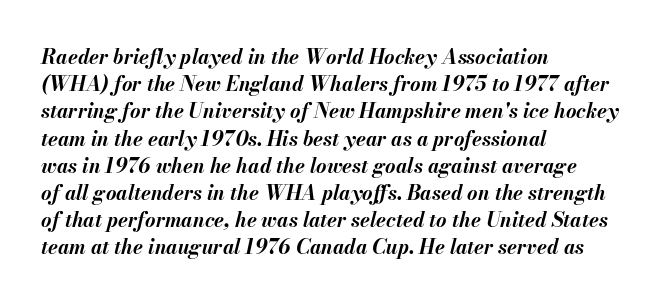
Q: Is the text bold? A: Yes.
Q: Is the text italic (slanted)? A: Yes, it leans right by about 13 degrees.
Q: Is the text underlined? A: No.
Q: How is the paragraph aligned? A: Left-aligned.
Q: Is the spacing between letters normal or unusually wide? A: Normal.
Q: Is the spacing between lines tight, normal or loose? A: Normal.
